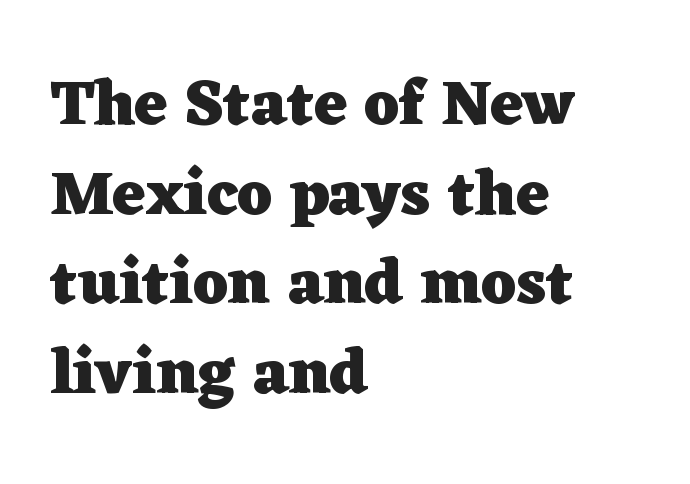
{"serif": "yes", "italic": "no", "bold": "yes", "weight": "heavy", "width": "wide", "stroke_contrast": "low", "x_height": "medium", "monospaced": "no", "underline": "no", "align": "left", "line_spacing": "normal", "line_spacing_ratio": 1.4, "letter_spacing": "normal", "letter_spacing_em": 0.0, "glyph_px": 64}
